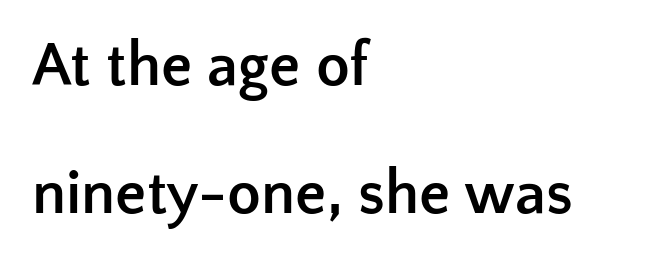
Q: Is the text bold? A: Yes.
Q: Is the text italic (slanted)? A: No, it is upright.
Q: Is the typeface a serif or a sans-serif typeface? A: Sans-serif.
Q: Is the text underlined? A: No.
Q: How is the paragraph aligned? A: Left-aligned.
Q: Is the spacing between letters normal or unusually wide? A: Normal.
Q: Is the spacing between lines tight, normal or loose? A: Loose.
Q: Width (condensed, normal, or wide)? A: Normal.
Q: Stroke contrast? A: Low.
Q: x-height? A: Medium.
Q: Monospaced? A: No.
